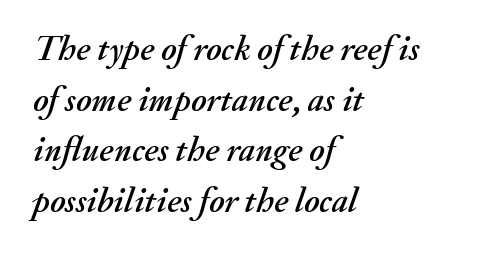
The image shows 35 px text type, italic (leaning right); set left-aligned, normal line spacing (1.45x), normal letter spacing, not underlined; medium stroke contrast and a small x-height.
